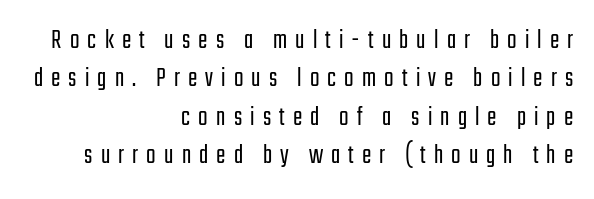
Q: Is the text bold? A: No.
Q: Is the text italic (slanted)? A: No, it is upright.
Q: Is the typeface a serif or a sans-serif typeface? A: Sans-serif.
Q: Is the text underlined? A: No.
Q: How is the paragraph aligned? A: Right-aligned.
Q: Is the spacing between letters normal or unusually wide? A: Unusually wide.
Q: Is the spacing between lines tight, normal or loose? A: Normal.
Q: Width (condensed, normal, or wide)? A: Condensed.
Q: Stroke contrast? A: Low.
Q: x-height? A: Medium.
Q: Monospaced? A: No.
